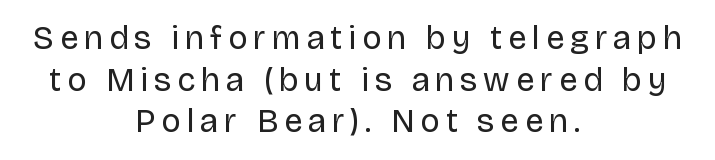
No italicization has been applied; the sample stays upright. Evenly set lines give the paragraph a standard silhouette. Every row of glyphs is offset so its center matches the block's center. The font family rendered here belongs to the sans-serif group.
